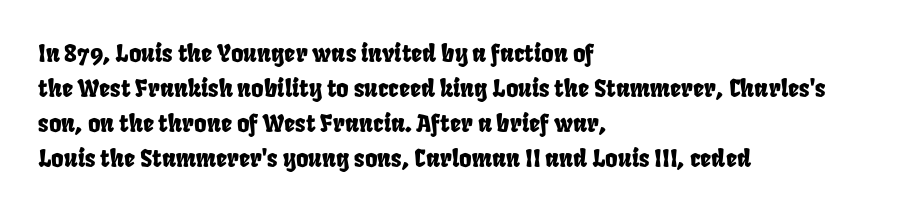
The image shows 24 px text type; set left-aligned, normal line spacing (1.46x), normal letter spacing, not underlined.
